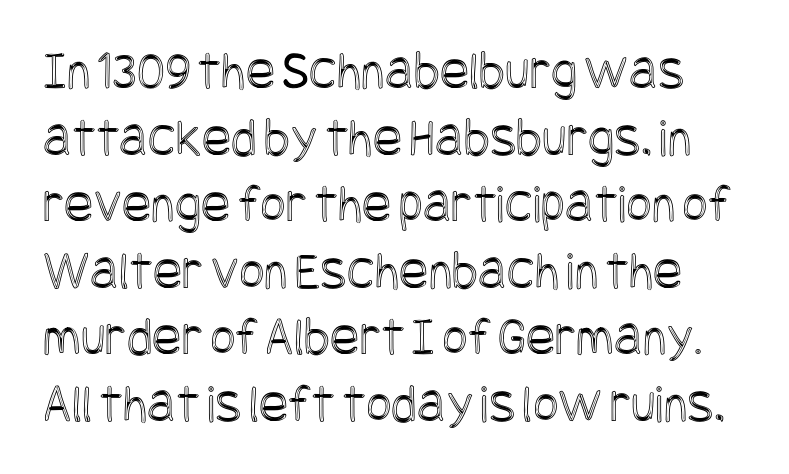
Glyph-to-glyph distance matches everyday printed text. This is roman type, the default non-slanted kind. Check the space under the baseline: it is left empty.
